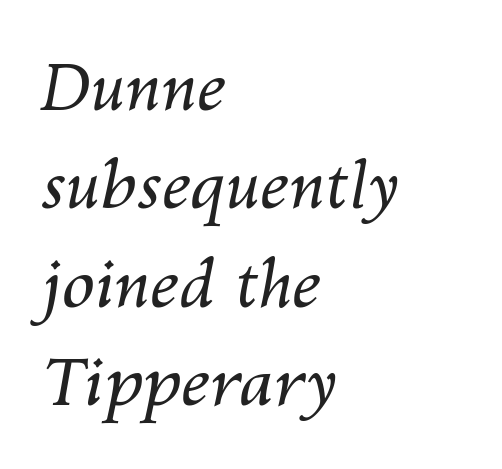
Q: Is the text bold? A: No.
Q: Is the text italic (slanted)? A: Yes, it leans right by about 10 degrees.
Q: Is the text underlined? A: No.
Q: How is the paragraph aligned? A: Left-aligned.
Q: Is the spacing between letters normal or unusually wide? A: Normal.
Q: Is the spacing between lines tight, normal or loose? A: Normal.
Q: Width (condensed, normal, or wide)? A: Normal.
Q: Stroke contrast? A: Medium.
Q: x-height? A: Medium.
Q: Monospaced? A: No.
